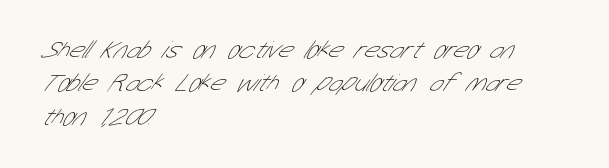
The image shows 25 px text type; set left-aligned, normal line spacing (1.34x), normal letter spacing, not underlined.
